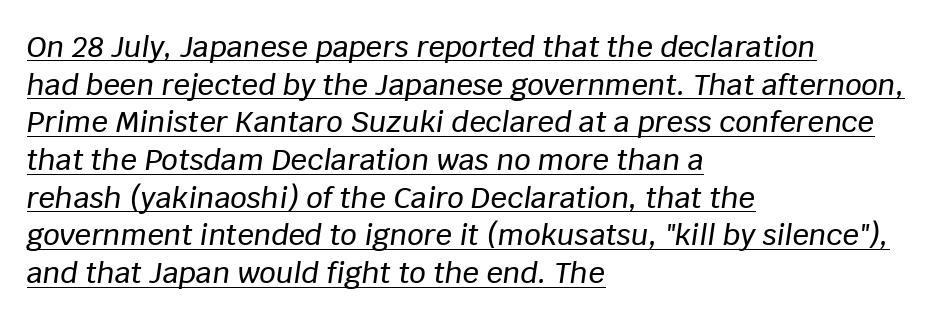
The image shows 29 px text type, italic (leaning right); set left-aligned, normal line spacing (1.3x), normal letter spacing, underlined; low stroke contrast and a large x-height.
